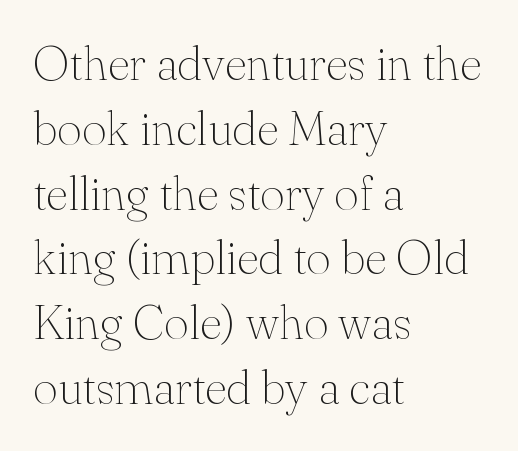
Style check: upright. The lines in this sample share a left origin and differ only in where they stop. Words float on clear page, feet unadorned. The line-height multiplier appears to be the usual default. Letter spacing: default.
